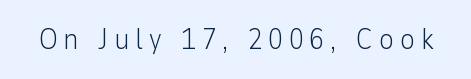
The image shows 29 px light sans-serif type, upright; set unusually wide letter spacing (+0.21 em), not underlined; low stroke contrast and a medium x-height.
